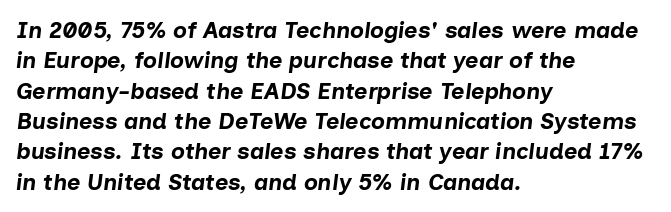
The image shows 23 px bold type, italic (leaning right); set left-aligned, normal line spacing (1.32x), normal letter spacing, not underlined.
